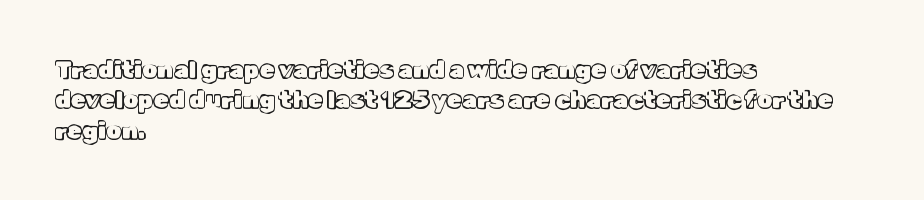
Unmarked baselines from the first word to the last. Short and long lines alike share a common starting point at left. The horizontal fit of the characters is conventional and even. Leading matches the norm, producing a regular column. In terms of posture, this sample is upright.
